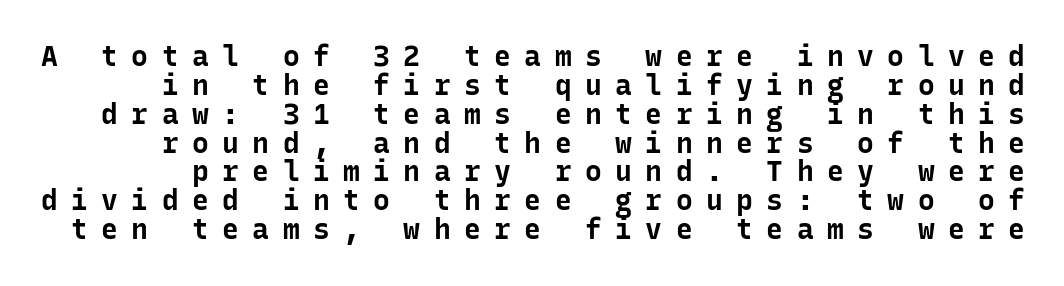
Q: Is the text bold? A: Yes.
Q: Is the text italic (slanted)? A: No, it is upright.
Q: Is the typeface a serif or a sans-serif typeface? A: Sans-serif.
Q: Is the text underlined? A: No.
Q: Is the spacing between letters normal or unusually wide? A: Unusually wide.
Q: Is the spacing between lines tight, normal or loose? A: Tight.
Q: Width (condensed, normal, or wide)? A: Normal.
Q: Stroke contrast? A: Low.
Q: x-height? A: Medium.
Q: Monospaced? A: Yes.
